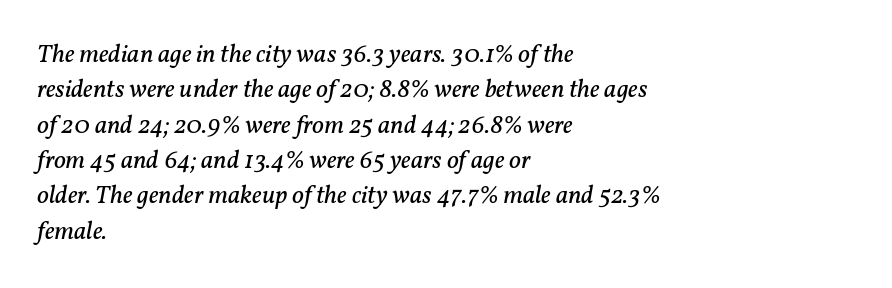
Each new line begins a customary step beneath the previous one. The gaps between neighbouring characters are ordinary and unremarkable. The space directly below the letters is spotless. Weight: not bold — regular or lighter. Alignment: flush left.
